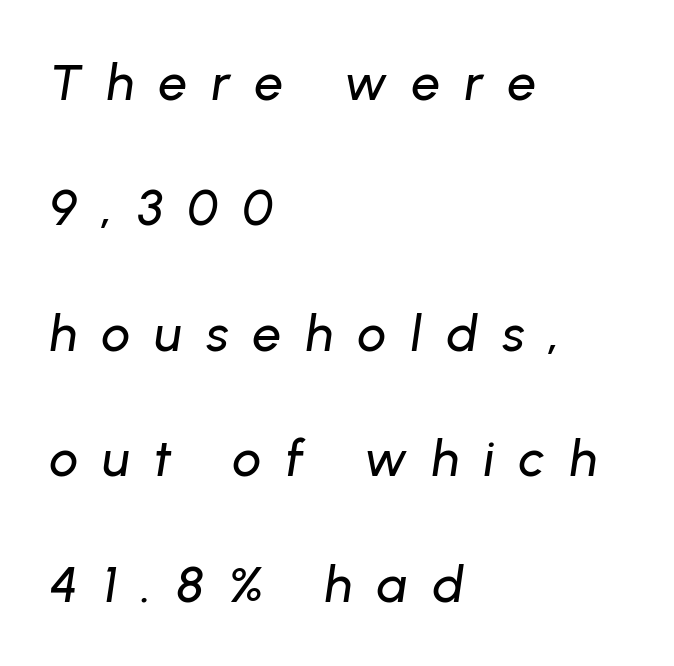
{"italic": "yes", "lean": "right", "slant_degrees": 8, "width": "normal", "stroke_contrast": "low", "x_height": "medium", "monospaced": "no", "underline": "no", "align": "left", "line_spacing": "loose", "line_spacing_ratio": 2.46, "letter_spacing": "wide", "letter_spacing_em": 0.48, "glyph_px": 51}
